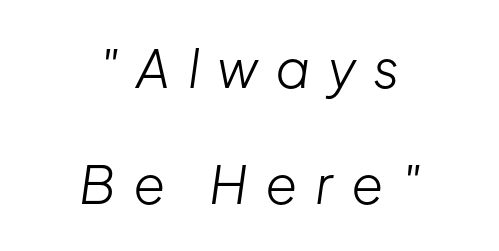
Glyph-to-glyph distance is far greater than everyday printed text. You can tell it's italic because the verticals aren't actually vertical. Glance below the letters and you will spot only blank space. The strokes carry an ordinary text weight at most. Interline gaps are noticeably wide in this sample.
